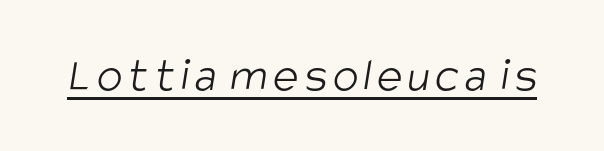
Summary of weight: not heavy and not bold. Classification — sans serif. This sample carries an underscore along the baseline area. Spacing verdict: proportional, widths tailored to each character.
